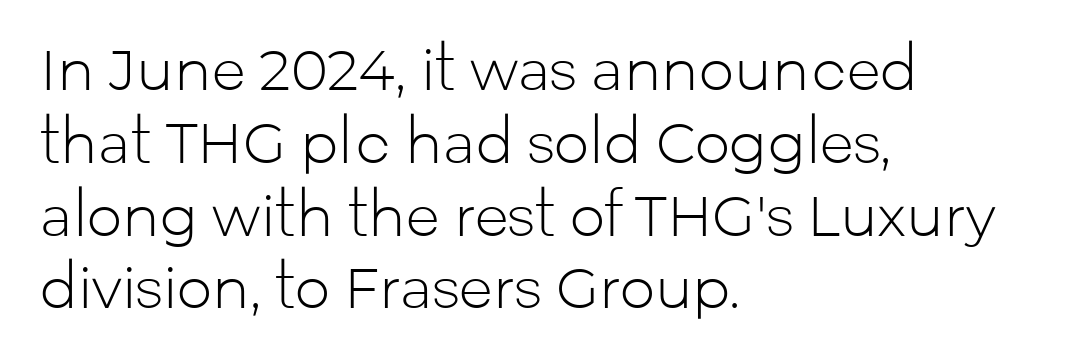
Stroke thickness stays within the range of a standard reading face or lighter. Italic: no, the glyphs are upright roman. You could not count columns in this text — the font is proportionally spaced. The words here are not underlined.
